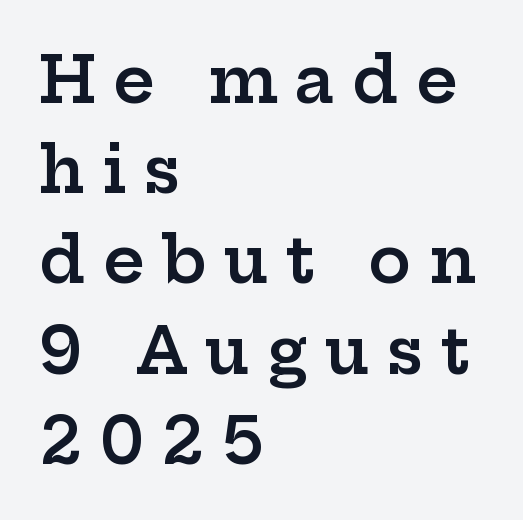
The ragged edge is on the right, which tells us the setting is flush left. No word sits above an underline. It's the straight-up-and-down kind of type. To sum up the face: it has serifs. Substantial extra tracking has been applied to these lines.
